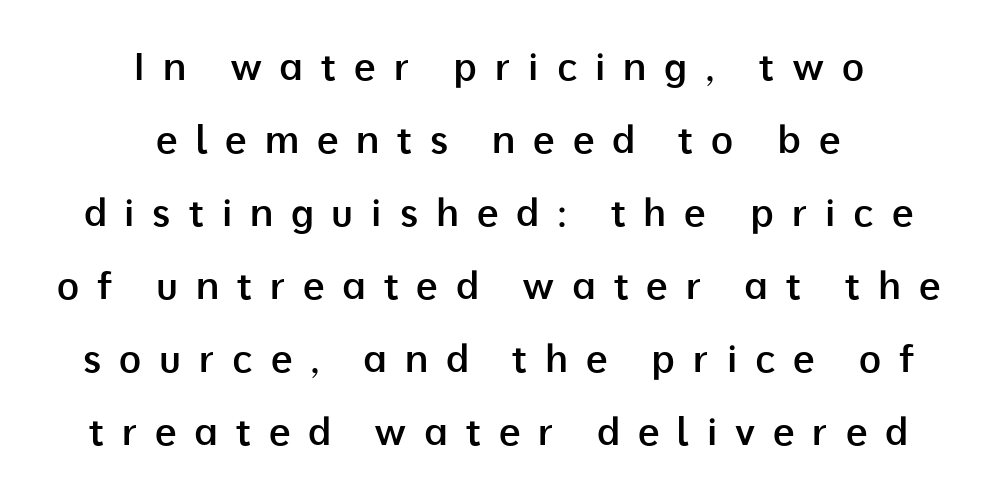
{"serif": "no", "italic": "no", "bold": "semi", "weight": "semibold", "width": "normal", "stroke_contrast": "low", "x_height": "medium", "monospaced": "no", "underline": "no", "align": "center", "line_spacing": "loose", "line_spacing_ratio": 1.92, "letter_spacing": "wide", "letter_spacing_em": 0.47, "glyph_px": 38}
